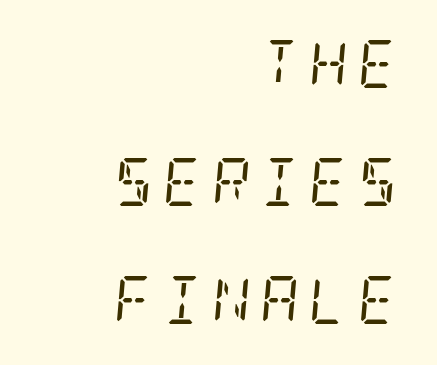
The image shows 48 px regular-weight, condensed serif type, italic (leaning right); set right-aligned, loose line spacing (2.46x), unusually wide letter spacing (+0.2 em), not underlined; low stroke contrast and a large x-height.
